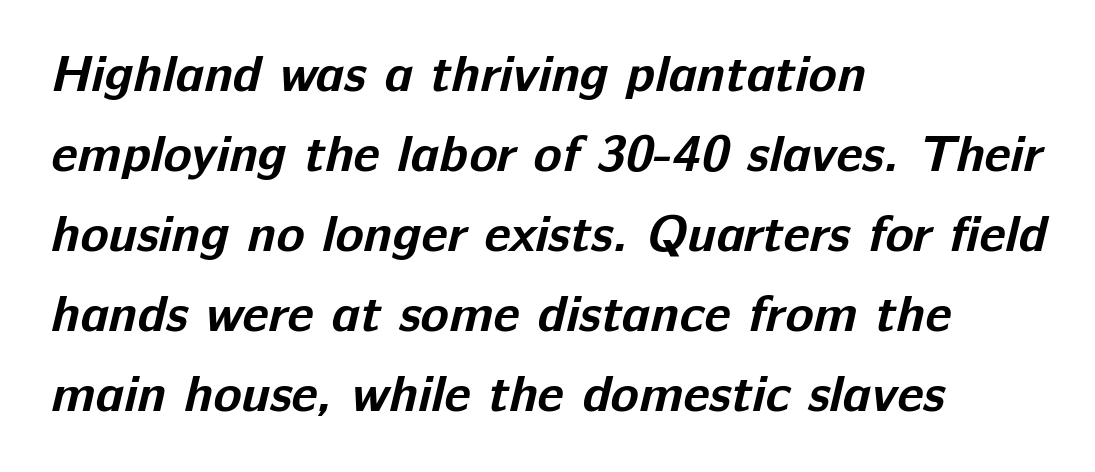
{"serif": "no", "bold": "yes", "weight": "bold", "width": "normal", "stroke_contrast": "low", "x_height": "medium", "monospaced": "no", "underline": "no", "align": "left", "line_spacing": "normal", "line_spacing_ratio": 1.54, "letter_spacing": "normal", "letter_spacing_em": 0.0, "glyph_px": 52}
